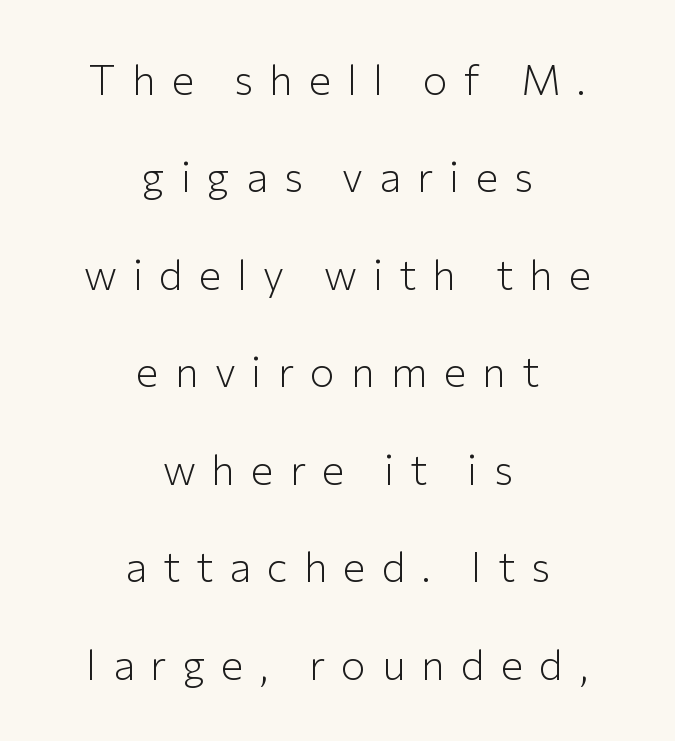
A typesetter would call this proportional, since set widths differ per character. The font's upright variant was chosen for this text. No chunkiness to these letters — they're not bold. Is the block centered? Yes — each line is placed symmetrically about the middle. In terms of letterspacing, this is a distinctly airy, spread setting.
